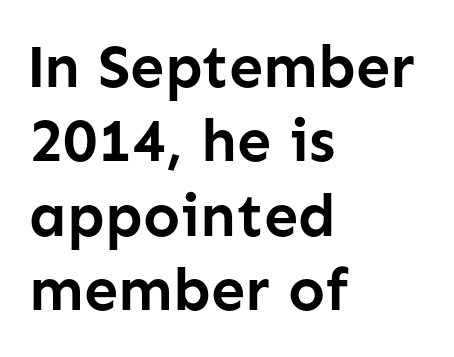
You'd pick this weight for a headline — it's a proper bold. No feet cap the strokes, marking this as sans-serif type. The zone under the glyphs is completely vacant. Note the varied advance widths — an 'i' is clearly narrower than an 'm'.
